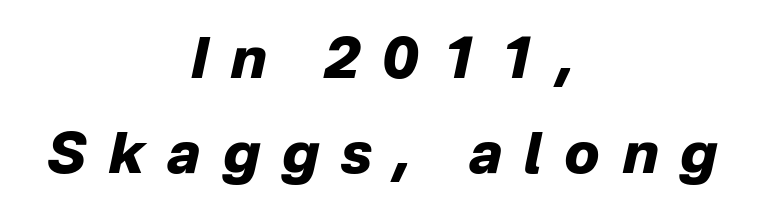
The image shows 57 px heavy type, italic (leaning right); set centered, normal line spacing (1.66x), unusually wide letter spacing (+0.39 em), not underlined; low stroke contrast and a medium x-height.
